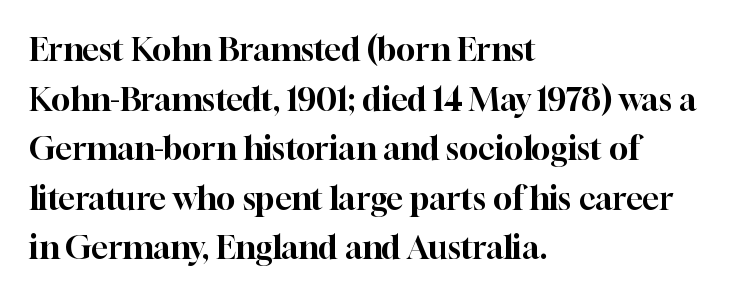
Unlike a clean sans, this face finishes its strokes with serifs. The letters stand upright; this is a roman face. The face used here is proportionally spaced, like ordinary book or web type. The glyphs are unaccompanied by any horizontal stroke below them.
